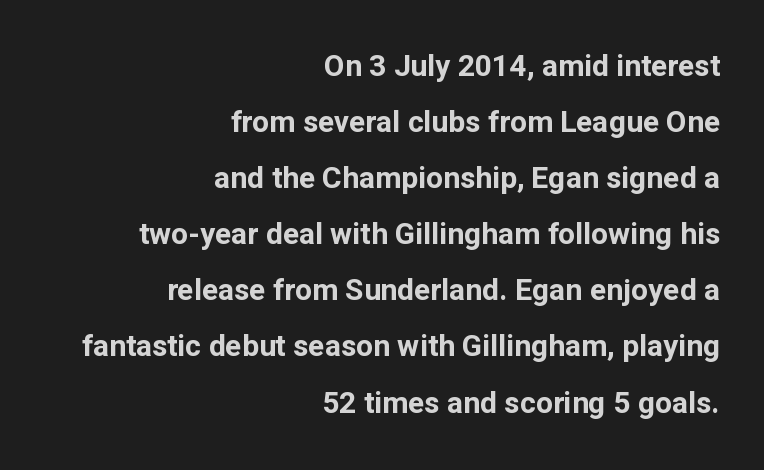
{"serif": "no", "italic": "no", "bold": "yes", "weight": "bold", "width": "normal", "stroke_contrast": "low", "x_height": "medium", "monospaced": "no", "underline": "no", "align": "right", "line_spacing_ratio": 1.87, "letter_spacing": "normal", "letter_spacing_em": 0.0, "glyph_px": 30}
